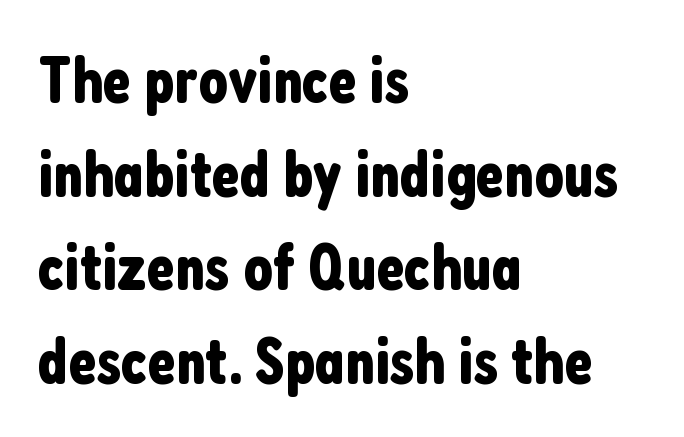
{"serif": "no", "italic": "no", "width": "condensed", "stroke_contrast": "low", "x_height": "medium", "monospaced": "no", "underline": "no", "align": "left", "line_spacing": "normal", "line_spacing_ratio": 1.44, "letter_spacing": "normal", "letter_spacing_em": 0.0, "glyph_px": 65}
